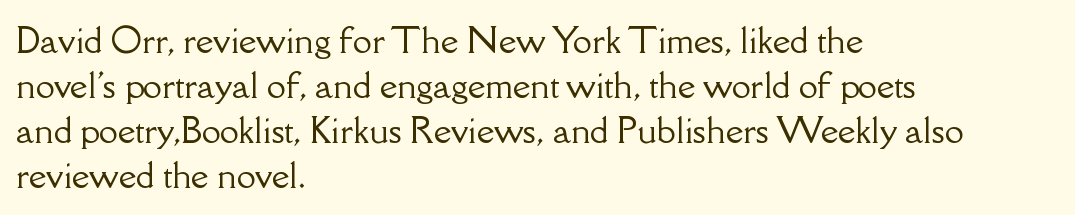
Q: Is the text italic (slanted)? A: No, it is upright.
Q: Is the typeface a serif or a sans-serif typeface? A: Serif.
Q: Is the text underlined? A: No.
Q: How is the paragraph aligned? A: Left-aligned.
Q: Is the spacing between letters normal or unusually wide? A: Normal.
Q: Is the spacing between lines tight, normal or loose? A: Normal.
Q: Width (condensed, normal, or wide)? A: Normal.
Q: Stroke contrast? A: Low.
Q: x-height? A: Small.
Q: Monospaced? A: No.
